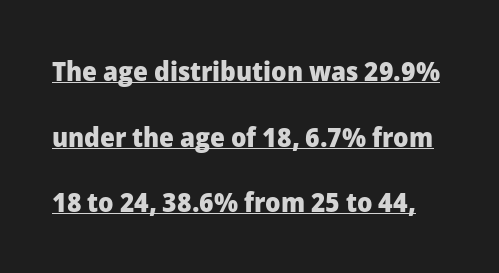
Q: Is the text bold? A: Yes.
Q: Is the text italic (slanted)? A: No, it is upright.
Q: Is the text underlined? A: Yes.
Q: Is the spacing between letters normal or unusually wide? A: Normal.
Q: Is the spacing between lines tight, normal or loose? A: Loose.
